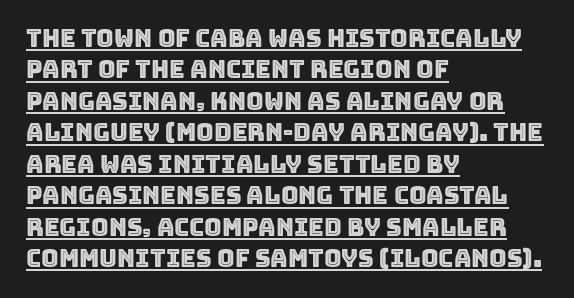
The image shows 24 px text type, upright; set left-aligned, normal line spacing (1.31x), normal letter spacing, underlined.
